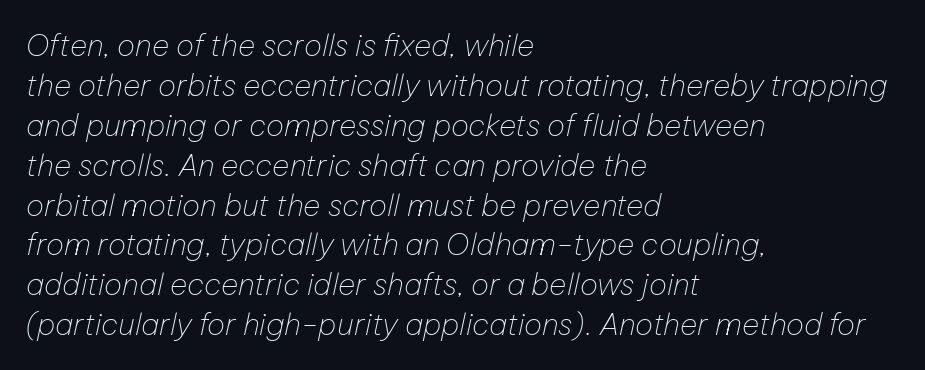
{"italic": "yes", "lean": "right", "slant_degrees": 12, "bold": "no", "weight": "thin", "width": "normal", "stroke_contrast": "low", "x_height": "medium", "monospaced": "no", "underline": "no", "align": "left", "line_spacing": "normal", "line_spacing_ratio": 1.33, "letter_spacing": "normal", "letter_spacing_em": 0.0, "glyph_px": 30}
